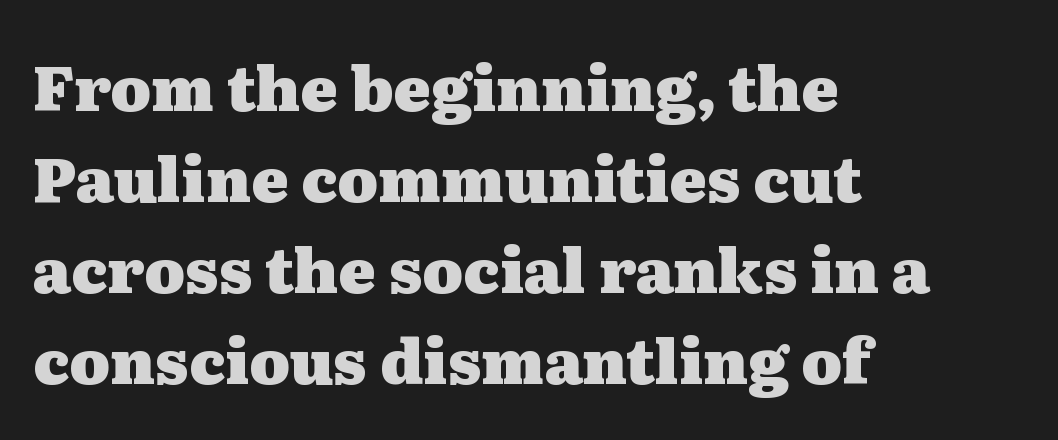
The passage shown is typed in a proportional face where columns would drift. Interline gaps are of average width in this sample. Words float on clear page, feet unadorned. Check where the strokes stop: tiny serifs finish them off. All the whitespace from short lines collects on the right.
